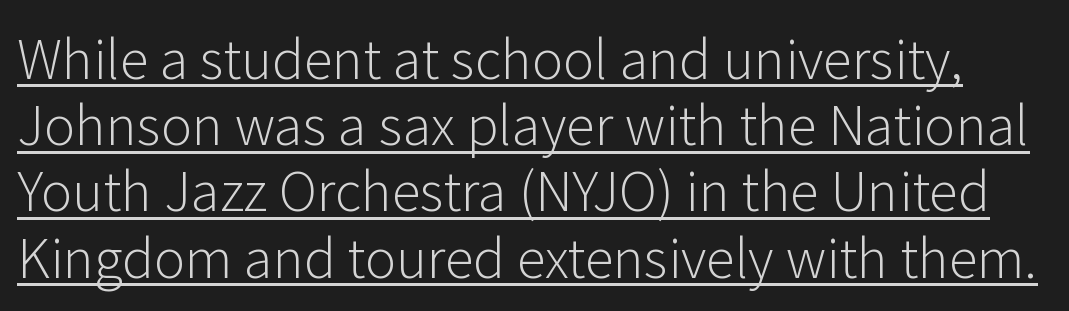
In terms of letterspacing, this is plain default setting. The font family rendered here belongs to the sans-serif group. The passage shown stacks its lines at a standard gap. Spacing verdict: proportional, widths tailored to each character. The type sits square on the baseline with zero lean.
